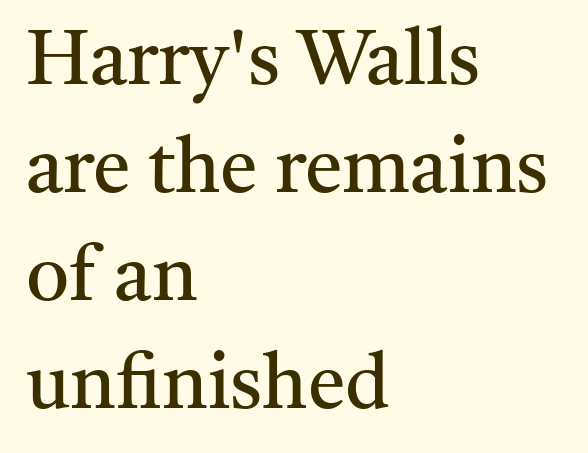
Serif or sans? Serif — the stroke terminals have little feet. These lines are set flush left with a ragged right edge. Is there any slant? The stems are plumb. The line texture is even and compact thanks to regular tracking. Lines of text with bare space underneath. Varying glyph widths throughout — classic text-font behaviour.
